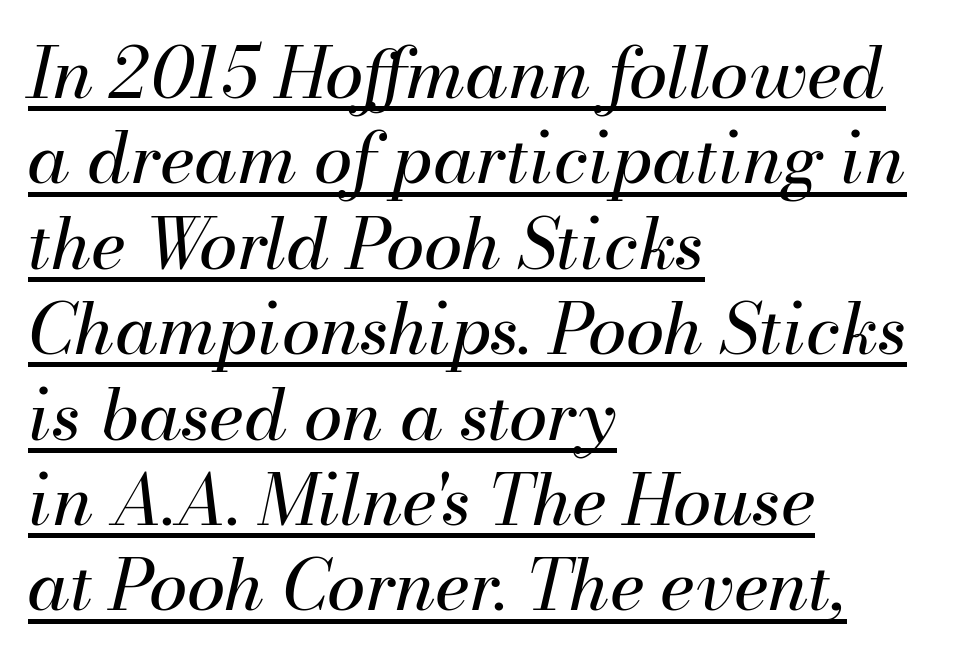
Q: Is the text bold? A: No.
Q: Is the text italic (slanted)? A: Yes, it leans right by about 13 degrees.
Q: Is the text underlined? A: Yes.
Q: How is the paragraph aligned? A: Left-aligned.
Q: Is the spacing between letters normal or unusually wide? A: Normal.
Q: Width (condensed, normal, or wide)? A: Normal.
Q: Stroke contrast? A: Medium.
Q: x-height? A: Small.
Q: Monospaced? A: No.
